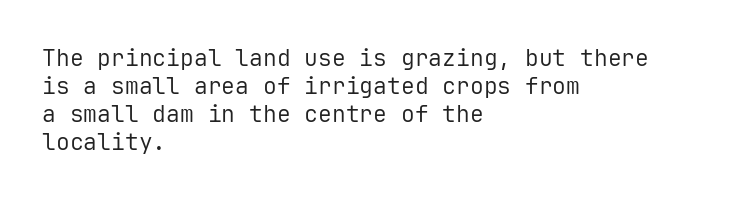
The image shows 23 px text type, upright; set left-aligned, line spacing 1.22x, normal letter spacing, not underlined.
